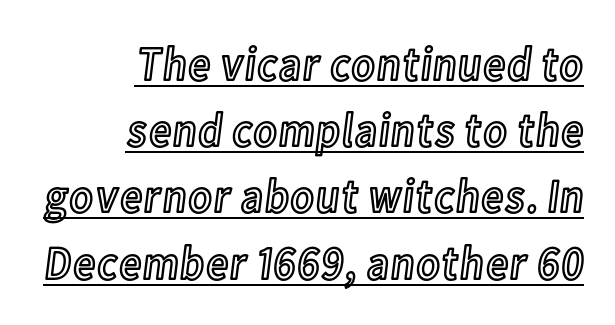
Does a line run under the words? Yes, clearly. The lines are quadded right. Proportional: the letters do not fall into vertical columns. The leading is moderate, giving the passage an even texture.
